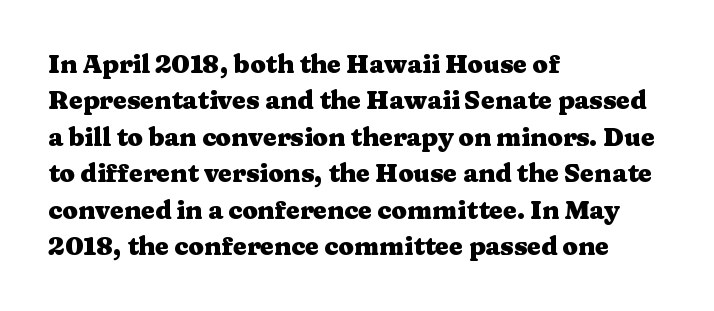
Q: Is the text bold? A: Yes.
Q: Is the text italic (slanted)? A: No, it is upright.
Q: Is the text underlined? A: No.
Q: How is the paragraph aligned? A: Left-aligned.
Q: Is the spacing between letters normal or unusually wide? A: Normal.
Q: Is the spacing between lines tight, normal or loose? A: Normal.
